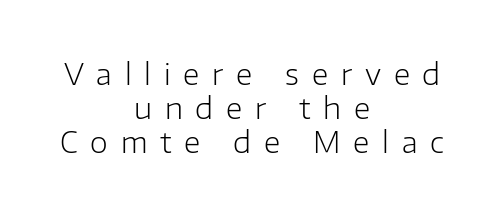
{"serif": "no", "italic": "no", "bold": "no", "weight": "light", "width": "normal", "stroke_contrast": "low", "x_height": "medium", "monospaced": "no", "underline": "no", "align": "center", "line_spacing_ratio": 1.17, "letter_spacing": "wide", "letter_spacing_em": 0.44, "glyph_px": 29}
